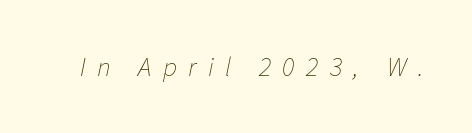
{"italic": "yes", "lean": "right", "slant_degrees": 11, "bold": "no", "underline": "no", "letter_spacing": "wide", "letter_spacing_em": 0.42, "glyph_px": 27}
